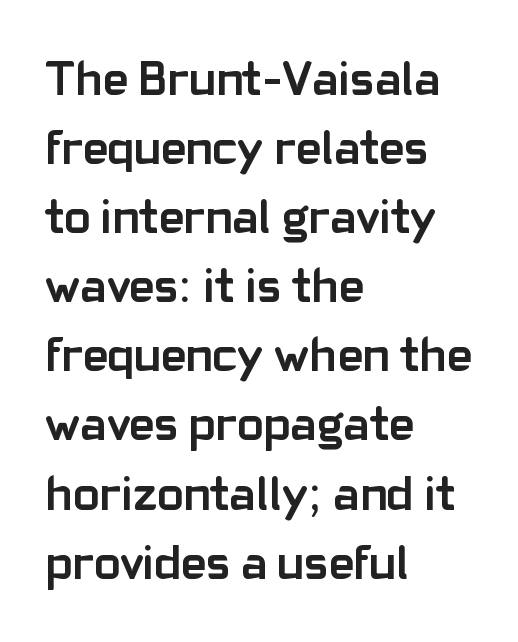
Anything drawn beneath the words? Only blank space. The typeface chosen for these lines omits serifs. Each glyph is drawn with heavy, bold strokes. Every stem runs plumb, perpendicular to the baseline. Layout note: lines flush left. These lines keep a tight, regular rhythm from letter to letter.
